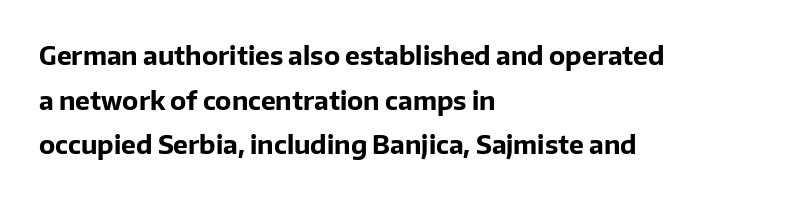
Q: Is the text bold? A: Yes.
Q: Is the text italic (slanted)? A: No, it is upright.
Q: Is the text underlined? A: No.
Q: How is the paragraph aligned? A: Left-aligned.
Q: Is the spacing between letters normal or unusually wide? A: Normal.
